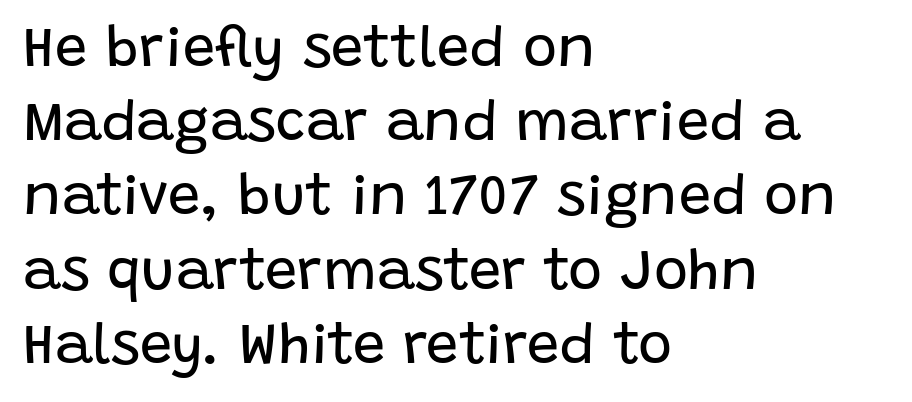
Nobody drew a line under any word here. Honestly, the row spacing looks completely unremarkable. Every character sits straight up, as roman type does. How are the letters spaced? Ordinarily, with no added tracking. The face used here is proportionally spaced, like ordinary book or web type.
